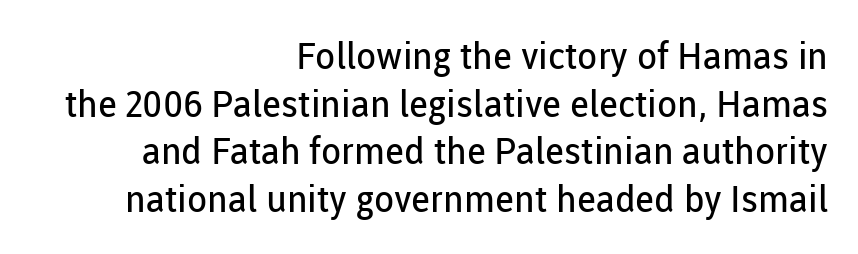
Q: Is the text bold? A: No.
Q: Is the text italic (slanted)? A: No, it is upright.
Q: Is the typeface a serif or a sans-serif typeface? A: Sans-serif.
Q: Is the text underlined? A: No.
Q: How is the paragraph aligned? A: Right-aligned.
Q: Is the spacing between letters normal or unusually wide? A: Normal.
Q: Is the spacing between lines tight, normal or loose? A: Normal.
Q: Width (condensed, normal, or wide)? A: Normal.
Q: Stroke contrast? A: Low.
Q: x-height? A: Medium.
Q: Monospaced? A: No.
